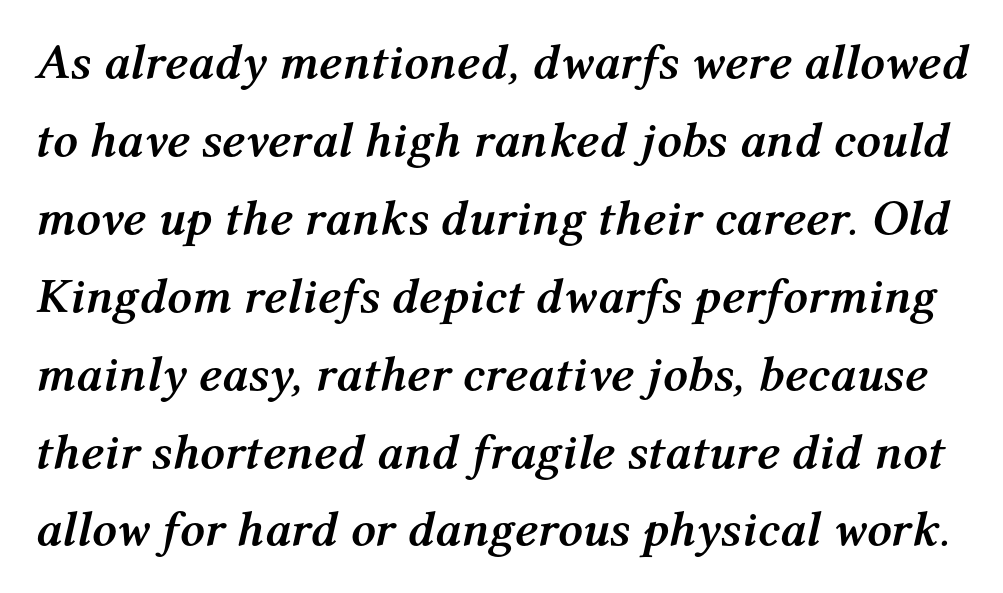
{"italic": "yes", "lean": "right", "slant_degrees": 12, "bold": "yes", "weight": "semibold", "width": "normal", "stroke_contrast": "medium", "x_height": "medium", "monospaced": "no", "underline": "no", "line_spacing": "normal", "line_spacing_ratio": 1.59, "letter_spacing": "normal", "letter_spacing_em": 0.0, "glyph_px": 49}
